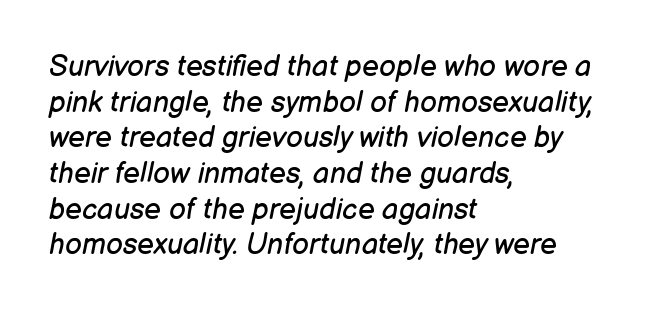
{"italic": "yes", "lean": "right", "slant_degrees": 12, "bold": "no", "weight": "regular", "width": "normal", "stroke_contrast": "low", "x_height": "medium", "monospaced": "no", "underline": "no", "align": "left", "line_spacing_ratio": 1.23, "letter_spacing": "normal", "letter_spacing_em": 0.0, "glyph_px": 29}
